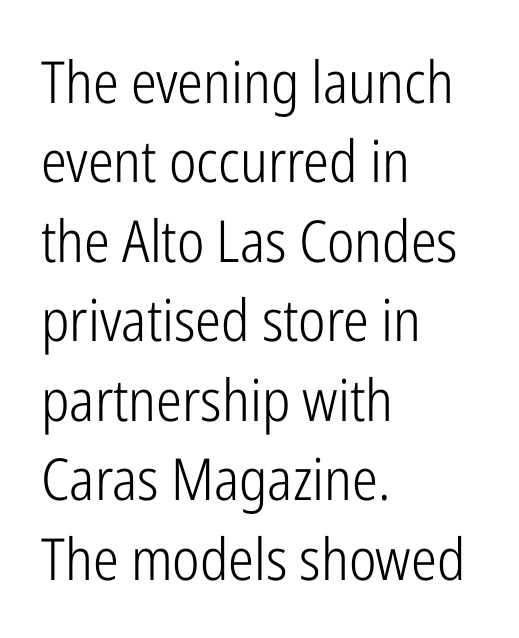
{"serif": "no", "italic": "no", "bold": "no", "weight": "light", "width": "condensed", "stroke_contrast": "low", "x_height": "medium", "monospaced": "no", "underline": "no", "align": "left", "line_spacing": "normal", "line_spacing_ratio": 1.37, "letter_spacing": "normal", "letter_spacing_em": 0.0, "glyph_px": 58}
